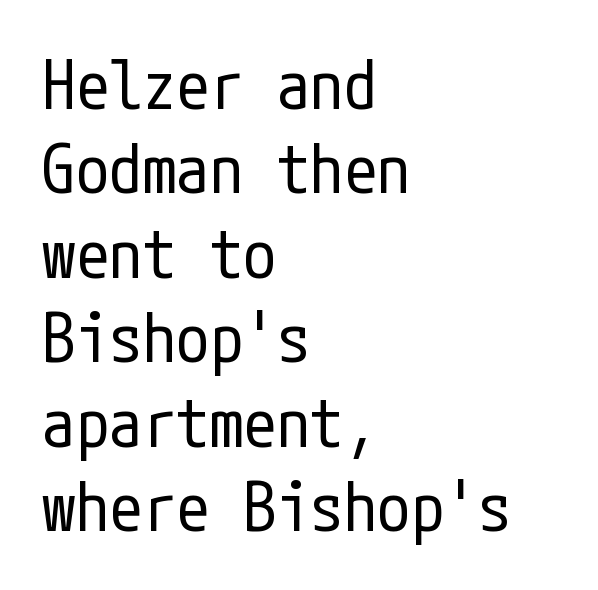
A roman cut, with each character standing at attention. Plain, unruled lines of type. The face used here is rendered with its standard letterfit. Look at the bottom of the vertical strokes: they stop flat, with no serifs. A light-to-regular cut is what we see here. Teacher's note: observe the even left margin — that is flush-left alignment.
